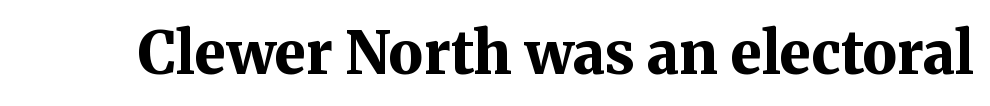
{"serif": "yes", "italic": "no", "bold": "yes", "weight": "bold", "width": "normal", "stroke_contrast": "medium", "x_height": "medium", "monospaced": "no", "underline": "no", "letter_spacing": "normal", "letter_spacing_em": 0.0, "glyph_px": 58}
